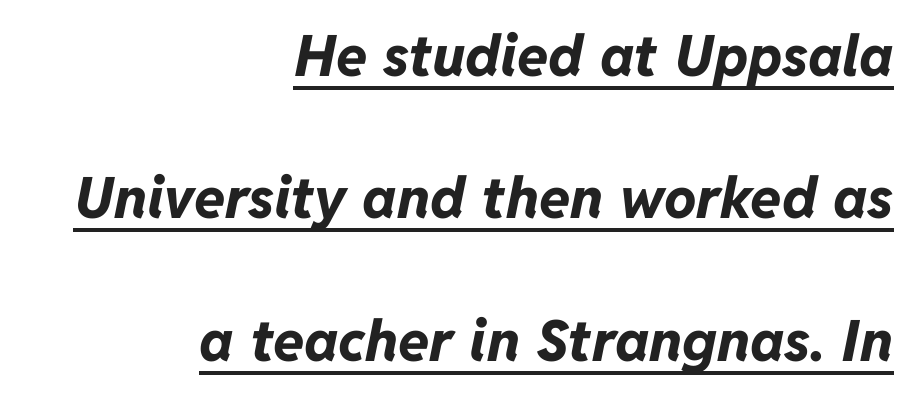
Q: Is the text bold? A: Yes.
Q: Is the text italic (slanted)? A: Yes, it leans right by about 11 degrees.
Q: Is the text underlined? A: Yes.
Q: How is the paragraph aligned? A: Right-aligned.
Q: Is the spacing between letters normal or unusually wide? A: Normal.
Q: Is the spacing between lines tight, normal or loose? A: Loose.
Q: Width (condensed, normal, or wide)? A: Normal.
Q: Stroke contrast? A: Low.
Q: x-height? A: Medium.
Q: Monospaced? A: No.
